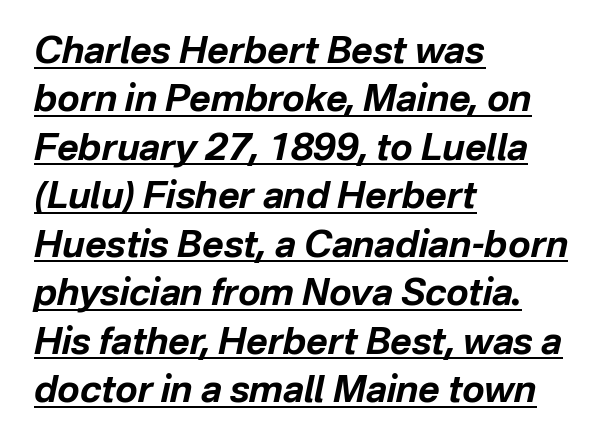
{"italic": "yes", "lean": "right", "slant_degrees": 12, "bold": "yes", "weight": "bold", "width": "normal", "stroke_contrast": "low", "x_height": "medium", "monospaced": "no", "underline": "yes", "align": "left", "line_spacing": "normal", "line_spacing_ratio": 1.31, "letter_spacing": "normal", "letter_spacing_em": 0.0, "glyph_px": 37}
